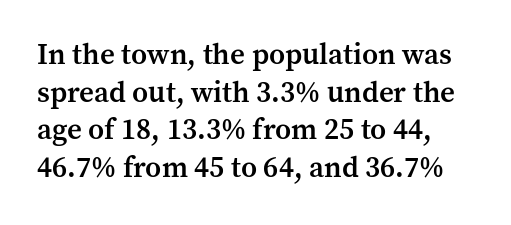
Between one letter and the next there's only the usual sliver of space. Underline: absent. Is this a fixed-width face? No — the glyphs have proportional, varying widths. These lines sit exactly where default settings would place them. Every character sits straight up, as roman type does.
